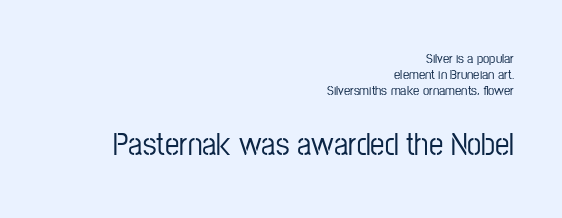
The image shows 32 px condensed sans-serif type, upright; set right-aligned, tight line spacing (1.15x), normal letter spacing, not underlined; the second (bottom) block is 2.29x larger; low stroke contrast and a medium x-height.
